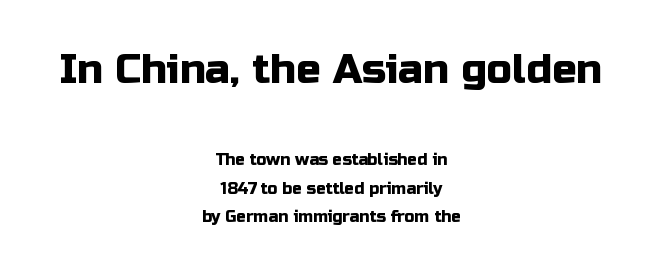
Regarding serifs, this sample does without them. In terms of posture, this sample is upright. Varying glyph widths throughout — classic text-font behaviour. Bare-footed words on every line. The more generous point size was reserved for the upper chunk. Words appear dense and cohesive because spacing is normal.
